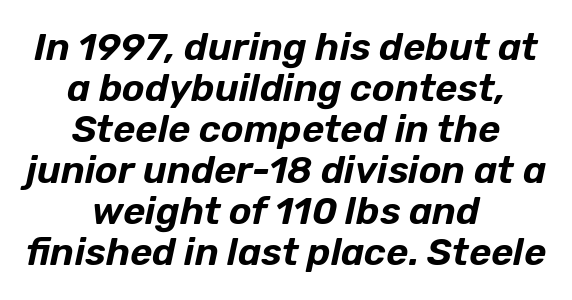
{"italic": "yes", "lean": "right", "slant_degrees": 12, "width": "normal", "stroke_contrast": "low", "x_height": "medium", "monospaced": "no", "underline": "no", "align": "center", "line_spacing": "tight", "line_spacing_ratio": 1.08, "letter_spacing": "normal", "letter_spacing_em": 0.0, "glyph_px": 38}
